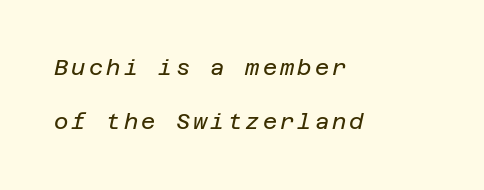
Q: Is the text bold? A: No.
Q: Is the text italic (slanted)? A: Yes, it leans right by about 12 degrees.
Q: Is the text underlined? A: No.
Q: How is the paragraph aligned? A: Left-aligned.
Q: Is the spacing between lines tight, normal or loose? A: Loose.
